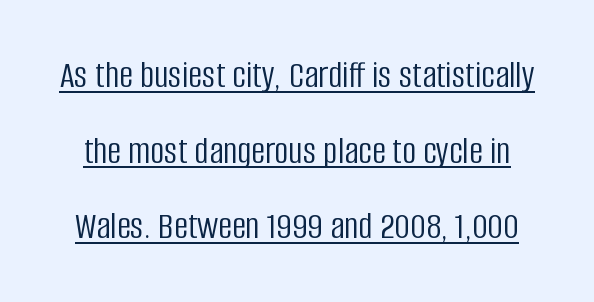
{"serif": "no", "italic": "no", "bold": "no", "weight": "light", "width": "condensed", "stroke_contrast": "low", "x_height": "large", "monospaced": "no", "underline": "yes", "line_spacing": "loose", "line_spacing_ratio": 1.94, "letter_spacing": "normal", "letter_spacing_em": 0.0, "glyph_px": 39}
